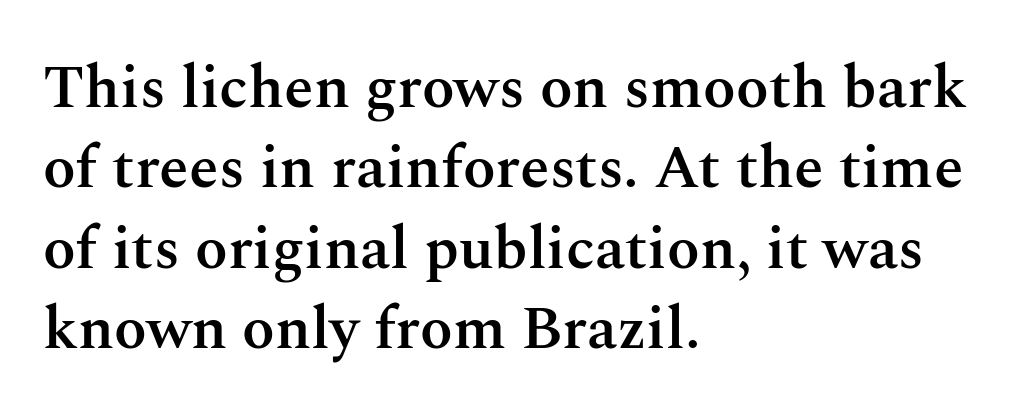
The image shows 60 px semibold serif type, upright; set left-aligned, normal line spacing (1.34x), normal letter spacing, not underlined; medium stroke contrast and a medium x-height.
